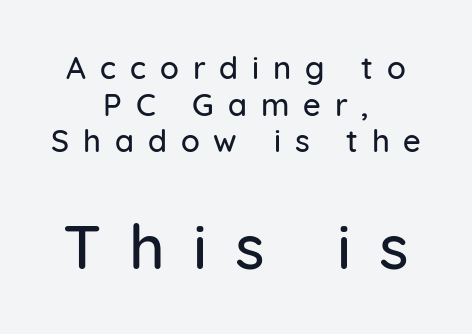
{"serif": "no", "italic": "no", "width": "normal", "stroke_contrast": "low", "x_height": "medium", "monospaced": "no", "underline": "no", "align": "center", "line_spacing_ratio": 1.18, "letter_spacing": "wide", "letter_spacing_em": 0.45, "larger_block": "second", "size_ratio": 2.0, "glyph_px": 62}
